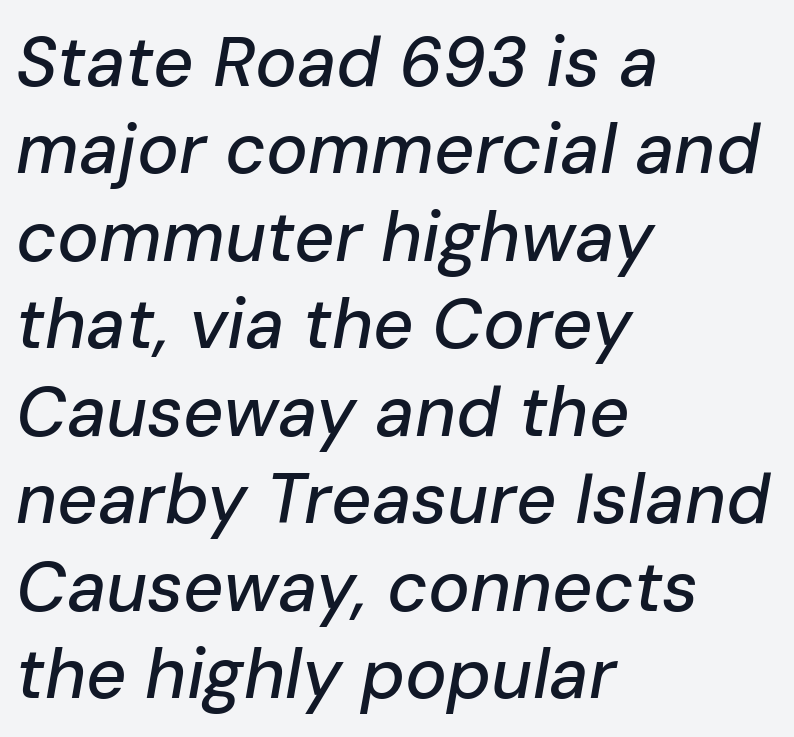
The image shows 70 px text type, italic (leaning right); set left-aligned, normal line spacing (1.25x), normal letter spacing, not underlined; low stroke contrast and a medium x-height.
